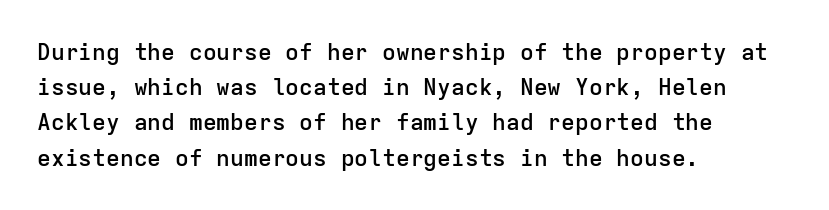
Q: Is the text bold? A: Semi-bold.
Q: Is the text italic (slanted)? A: No, it is upright.
Q: Is the text underlined? A: No.
Q: How is the paragraph aligned? A: Left-aligned.
Q: Is the spacing between letters normal or unusually wide? A: Normal.
Q: Is the spacing between lines tight, normal or loose? A: Normal.
